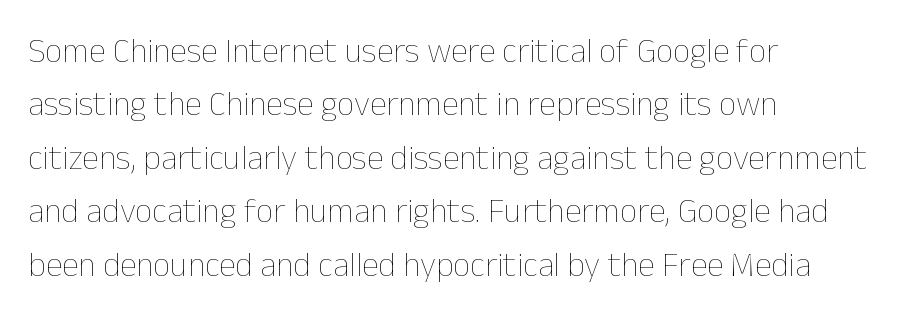
{"italic": "no", "bold": "no", "weight": "thin", "width": "normal", "stroke_contrast": "low", "x_height": "medium", "monospaced": "no", "underline": "no", "align": "left", "line_spacing": "normal", "line_spacing_ratio": 1.57, "letter_spacing": "normal", "letter_spacing_em": 0.0, "glyph_px": 34}
